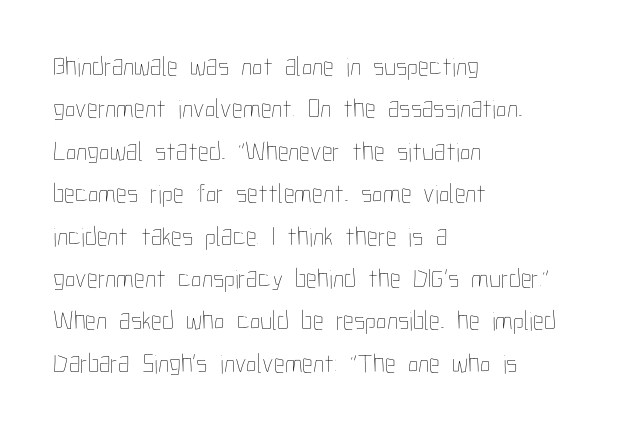
Characters follow at the spacing the type designer built in. Where is the straight margin? On the left. Weight: regular or lighter. Check the space under the baseline: it is left empty. Each new line begins a customary step beneath the previous one.
